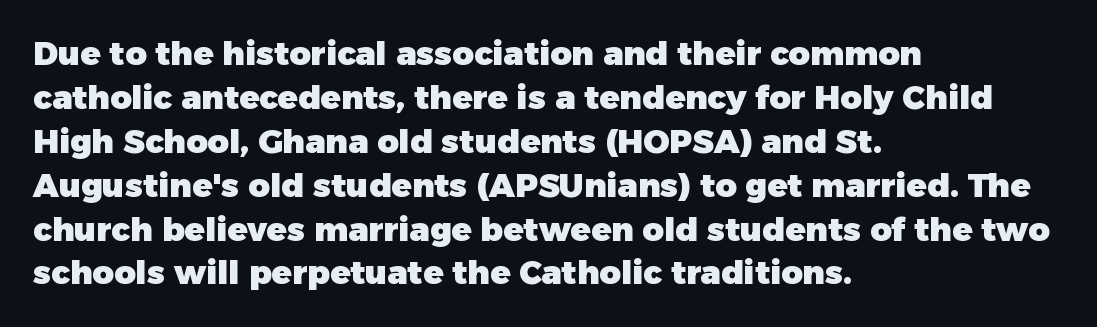
The image shows 33 px heavy sans-serif type, upright; set left-aligned, normal line spacing (1.33x), normal letter spacing, not underlined; low stroke contrast and a medium x-height.
